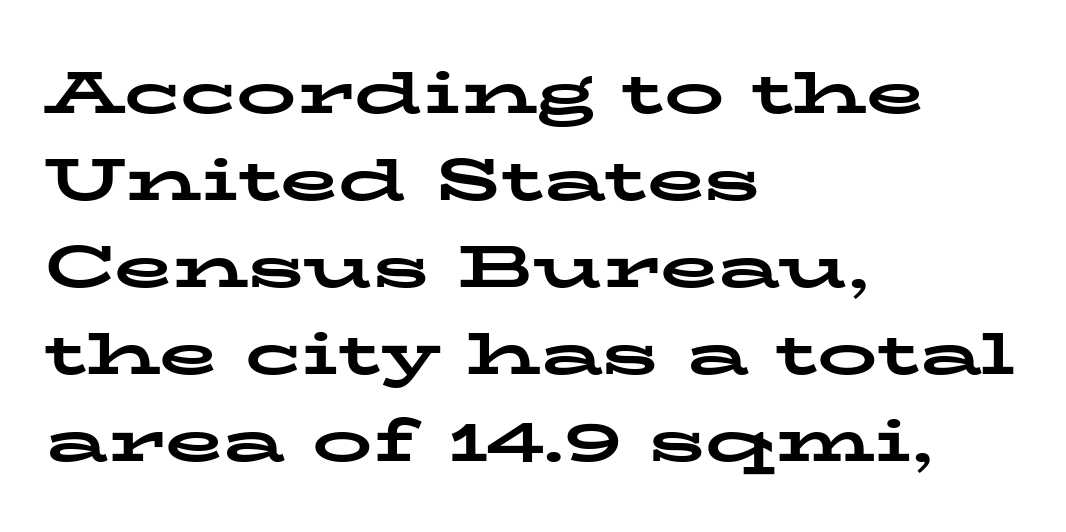
Q: Is the text bold? A: Yes.
Q: Is the text italic (slanted)? A: No, it is upright.
Q: Is the typeface a serif or a sans-serif typeface? A: Serif.
Q: Is the text underlined? A: No.
Q: How is the paragraph aligned? A: Left-aligned.
Q: Is the spacing between letters normal or unusually wide? A: Normal.
Q: Is the spacing between lines tight, normal or loose? A: Normal.
Q: Width (condensed, normal, or wide)? A: Wide.
Q: Stroke contrast? A: Low.
Q: x-height? A: Medium.
Q: Monospaced? A: No.
